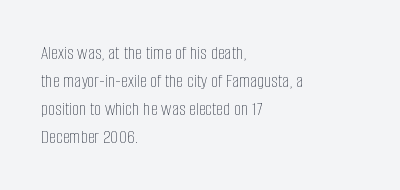
The image shows 20 px text type, upright; set left-aligned, normal line spacing (1.4x), normal letter spacing, not underlined.
